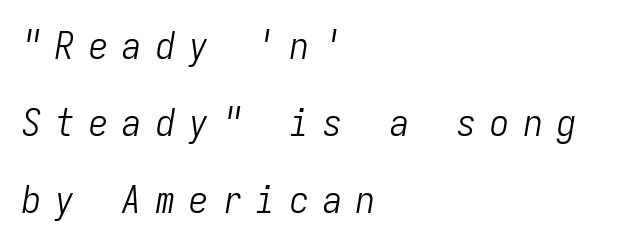
A great deal of white space separates one row of letters from the next. Stems and bowls with no extra thickness — not bold. Visually the block forms a straight wall on the left and a jagged coastline on the right. No word sits above an underline. The specimen reads as italic at a glance. The letters march in equal steps, a hallmark of fixed-pitch type.
